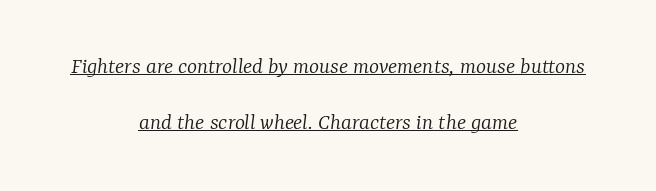
The lines are spread far apart with generous leading. Underlined type. Slant detected: the letters are inclined. The horizontal fit of the characters is conventional and even.
